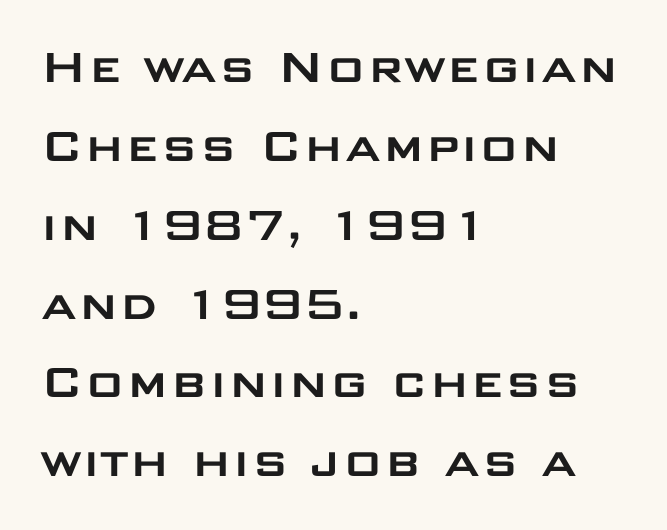
The image shows 54 px wide sans-serif type, upright; set left-aligned, normal line spacing (1.46x), normal letter spacing, not underlined; low stroke contrast and a large x-height.
